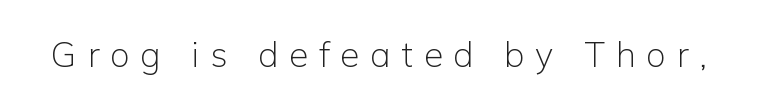
The image shows 35 px light sans-serif type, upright; set unusually wide letter spacing (+0.31 em), not underlined; low stroke contrast and a medium x-height.
